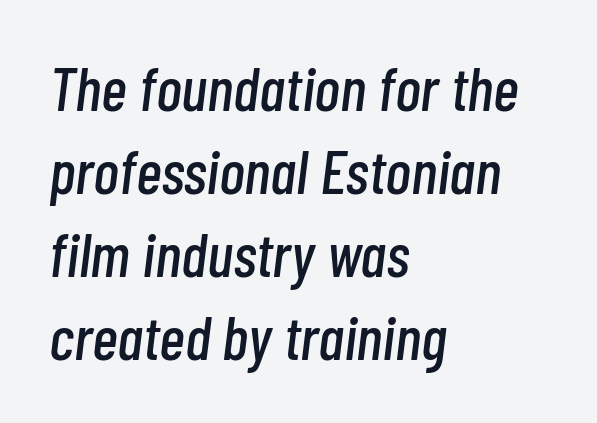
Q: Is the text italic (slanted)? A: Yes, it leans right by about 7 degrees.
Q: Is the text underlined? A: No.
Q: How is the paragraph aligned? A: Left-aligned.
Q: Is the spacing between letters normal or unusually wide? A: Normal.
Q: Is the spacing between lines tight, normal or loose? A: Normal.
Q: Width (condensed, normal, or wide)? A: Condensed.
Q: Stroke contrast? A: Low.
Q: x-height? A: Medium.
Q: Monospaced? A: No.
